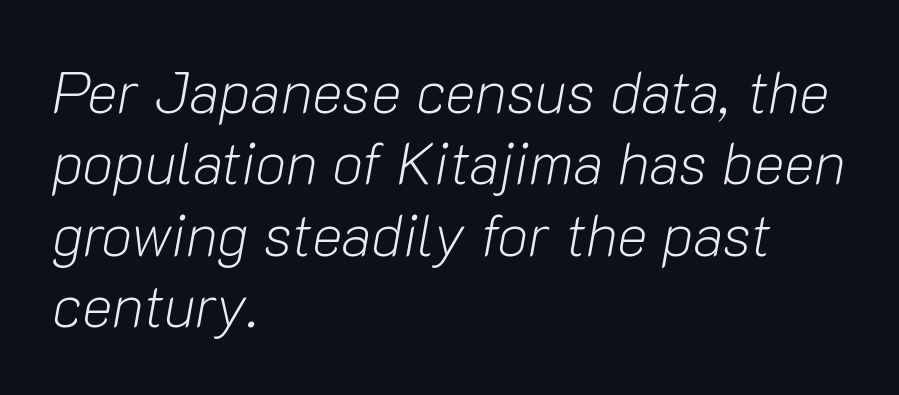
Weight: in the light-to-regular range. The paragraph shown leans on its left margin. Compared with ordinary roman type, these characters are visibly tilted. Looks like regular typesetting: each glyph gets only the width it needs. Words float on clear page, feet unadorned.
